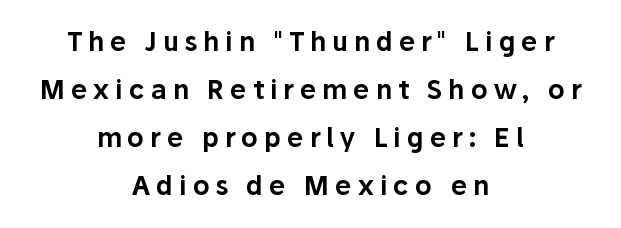
The string is rendered with underlining switched off. The rag falls on both sides of this text block equally. The letters stand upright; this is a roman face. Letter spacing: wide.
